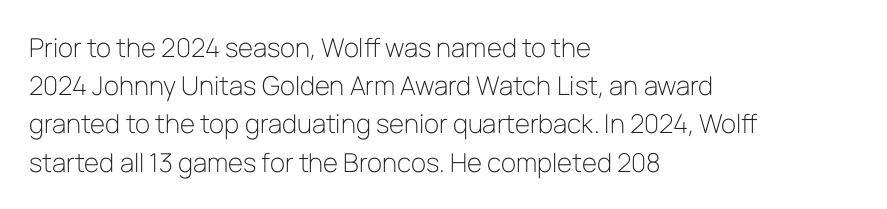
Q: Is the text bold? A: No.
Q: Is the text italic (slanted)? A: No, it is upright.
Q: Is the text underlined? A: No.
Q: How is the paragraph aligned? A: Left-aligned.
Q: Is the spacing between letters normal or unusually wide? A: Normal.
Q: Is the spacing between lines tight, normal or loose? A: Normal.
